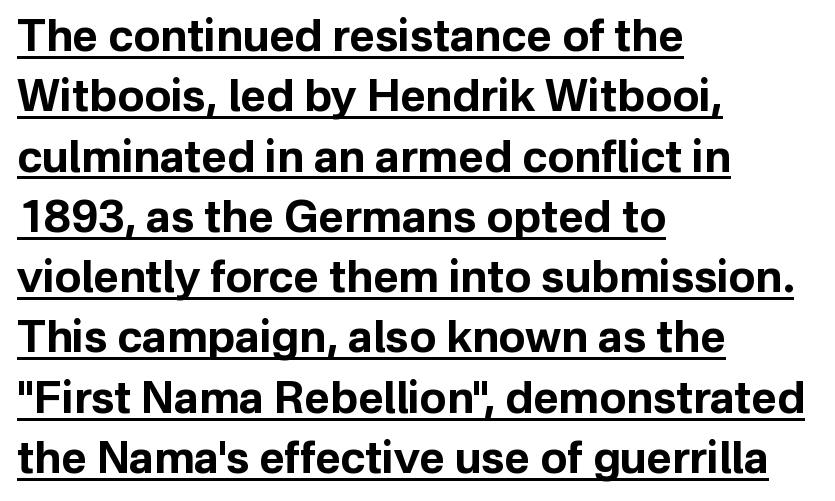
Q: Is the text bold? A: Yes.
Q: Is the text italic (slanted)? A: No, it is upright.
Q: Is the typeface a serif or a sans-serif typeface? A: Sans-serif.
Q: Is the text underlined? A: Yes.
Q: How is the paragraph aligned? A: Left-aligned.
Q: Is the spacing between letters normal or unusually wide? A: Normal.
Q: Is the spacing between lines tight, normal or loose? A: Normal.
Q: Width (condensed, normal, or wide)? A: Normal.
Q: Stroke contrast? A: Low.
Q: x-height? A: Medium.
Q: Monospaced? A: No.
